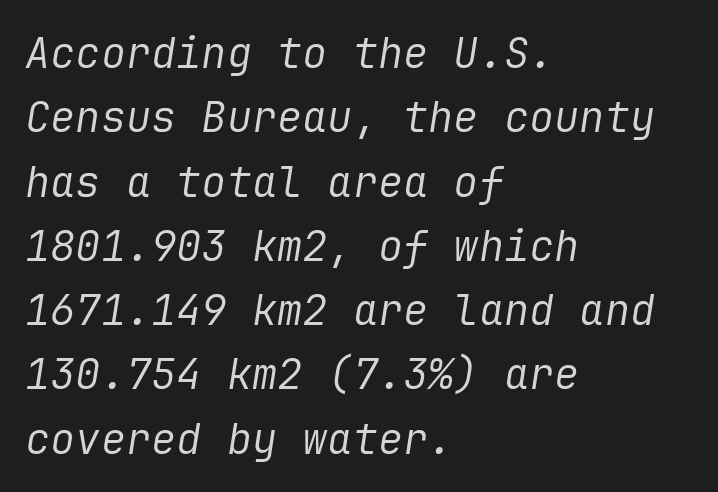
{"italic": "yes", "lean": "right", "slant_degrees": 9, "bold": "no", "weight": "regular", "width": "normal", "stroke_contrast": "low", "x_height": "medium", "underline": "no", "align": "left", "line_spacing": "normal", "line_spacing_ratio": 1.53, "letter_spacing": "normal", "letter_spacing_em": 0.0, "glyph_px": 42}
